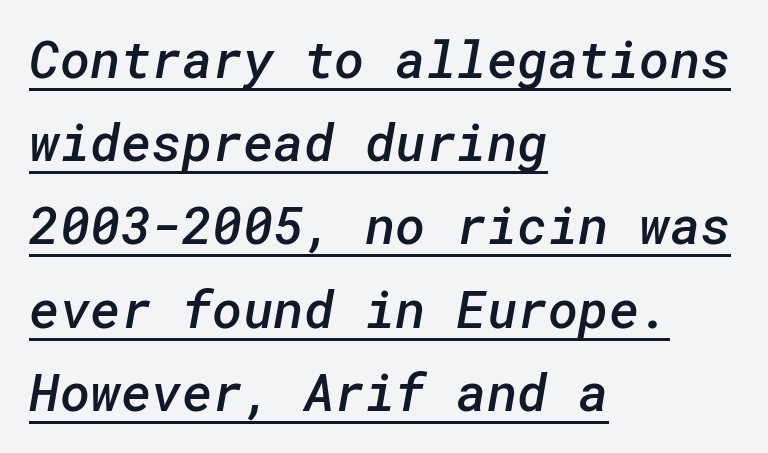
Q: Is the text bold? A: Semi-bold.
Q: Is the typeface a serif or a sans-serif typeface? A: Sans-serif.
Q: Is the text underlined? A: Yes.
Q: How is the paragraph aligned? A: Left-aligned.
Q: Is the spacing between letters normal or unusually wide? A: Normal.
Q: Is the spacing between lines tight, normal or loose? A: Normal.
Q: Width (condensed, normal, or wide)? A: Normal.
Q: Stroke contrast? A: Low.
Q: x-height? A: Medium.
